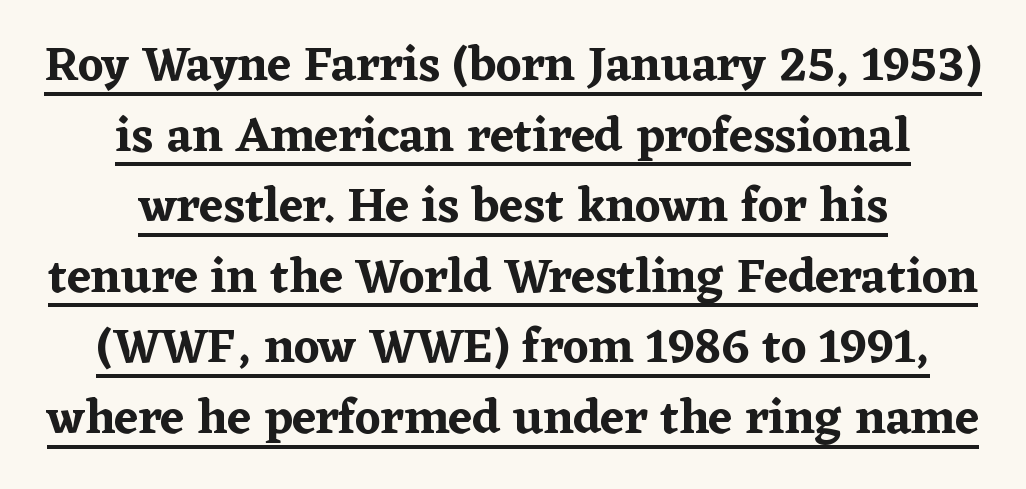
This rendering uses center alignment, leaving both contours irregular but symmetric. Character widths vary here, with narrow letters taking less room than wide ones. To sum up the face: it has serifs. Words appear dense and cohesive because spacing is normal.
